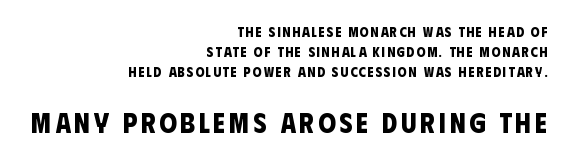
The image shows 28 px bold, condensed sans-serif type; set right-aligned, normal line spacing (1.43x), not underlined; the second (bottom) block is 2.0x larger; low stroke contrast and a large x-height.
